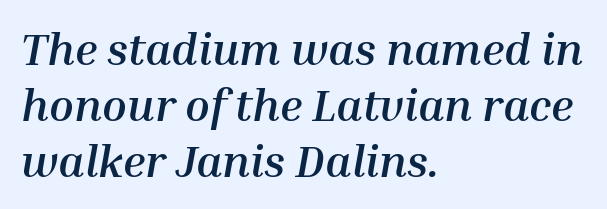
Q: Is the text bold? A: Yes.
Q: Is the text italic (slanted)? A: Yes, it leans right by about 10 degrees.
Q: Is the text underlined? A: No.
Q: How is the paragraph aligned? A: Left-aligned.
Q: Is the spacing between letters normal or unusually wide? A: Normal.
Q: Width (condensed, normal, or wide)? A: Normal.
Q: Stroke contrast? A: Medium.
Q: x-height? A: Medium.
Q: Monospaced? A: No.
